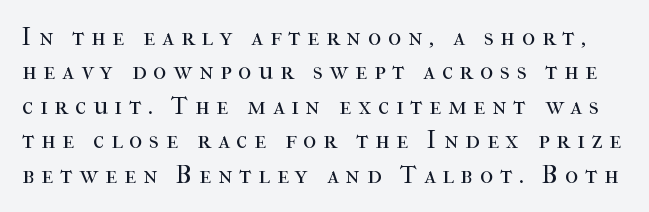
Q: Is the text bold? A: No.
Q: Is the text italic (slanted)? A: No, it is upright.
Q: Is the text underlined? A: No.
Q: Is the spacing between letters normal or unusually wide? A: Unusually wide.
Q: Is the spacing between lines tight, normal or loose? A: Normal.
